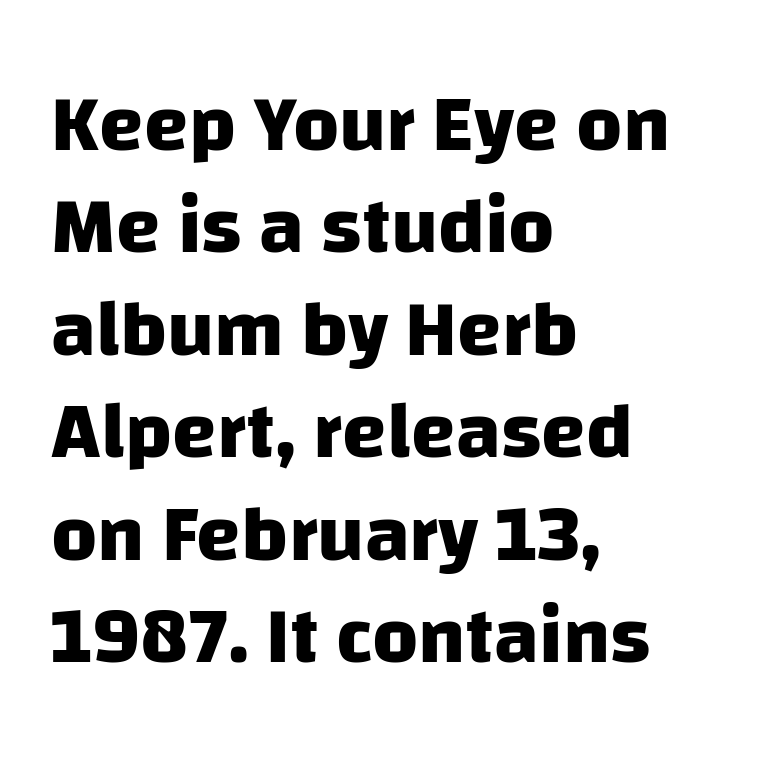
The paragraph shown leans on its left margin. A typesetter would call this proportional, since set widths differ per character. Horizontal bands of white between lines are of average thickness. Caption: bold face, heavy strokes. Are there feet on the stems? There aren't — it's a sans. The tracking reads as untouched default to a designer's eye.
